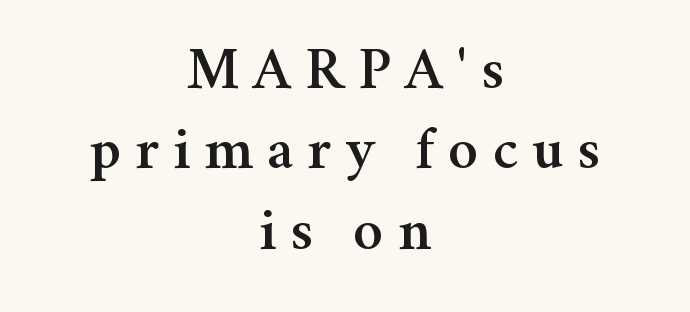
The image shows 60 px serif type, upright; set centered, normal line spacing (1.34x), unusually wide letter spacing (+0.23 em), not underlined; medium stroke contrast and a medium x-height.
